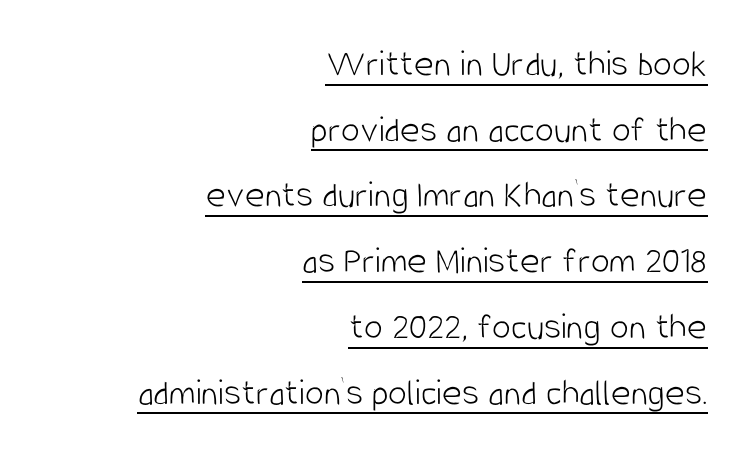
{"serif": "no", "italic": "no", "bold": "no", "weight": "light", "width": "condensed", "stroke_contrast": "low", "x_height": "large", "monospaced": "no", "underline": "yes", "align": "right", "line_spacing_ratio": 1.73, "letter_spacing": "normal", "letter_spacing_em": 0.0, "glyph_px": 38}
